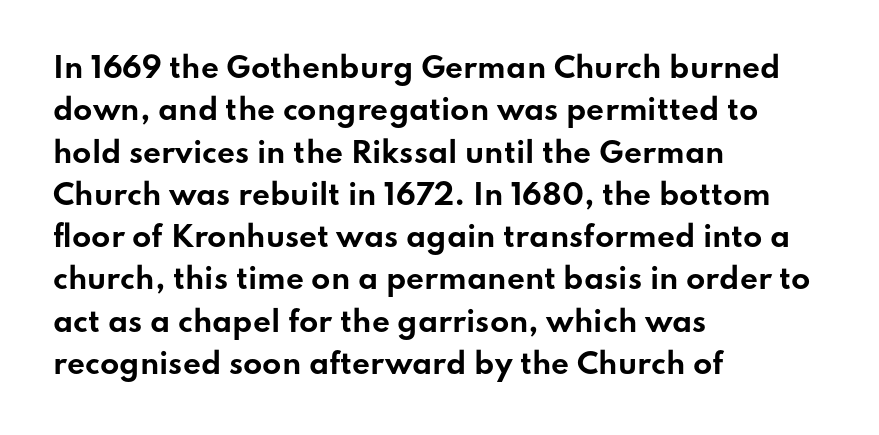
Descender tails drop into unmarked territory. The face used here is rendered with its standard letterfit. Where is the straight margin? On the left. Vertically, the passage feels balanced, rows spaced as you'd expect. Tall strokes in this sample are plumb rather than angled. Bold? Absolutely — the strokes are thick and heavy.
